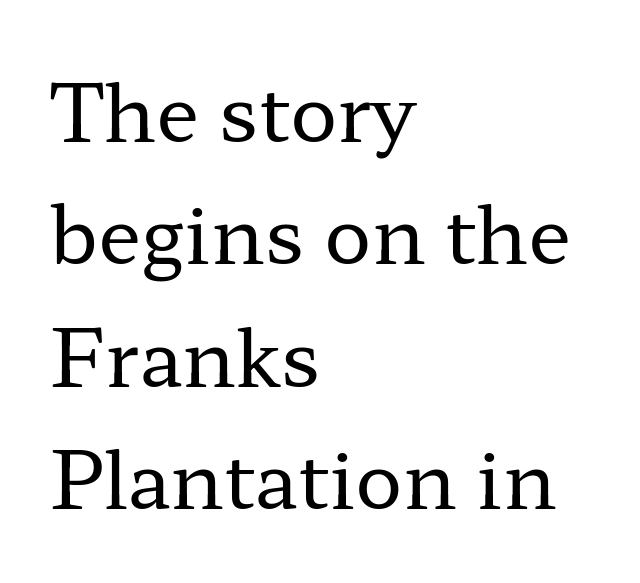
Look at the bottom of the vertical strokes: they flare into serifs here. All the whitespace from short lines collects on the right. The passage shown has conventional tracking throughout. The weight would be labelled regular, book, light, or lighter still.
